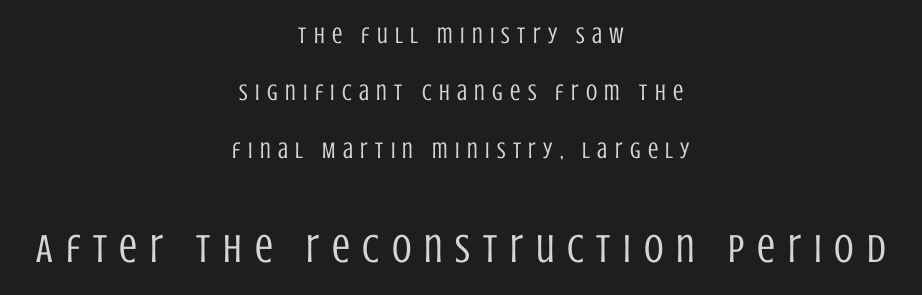
Q: Is the text bold? A: No.
Q: Is the text italic (slanted)? A: No, it is upright.
Q: Is the typeface a serif or a sans-serif typeface? A: Sans-serif.
Q: Is the text underlined? A: No.
Q: How is the paragraph aligned? A: Centered.
Q: Is the spacing between letters normal or unusually wide? A: Unusually wide.
Q: Is the spacing between lines tight, normal or loose? A: Loose.
Q: Which block of text is set in a larger size, the first (top) or the second (bottom)? A: The second (bottom) one.
Q: Width (condensed, normal, or wide)? A: Condensed.
Q: Stroke contrast? A: Low.
Q: x-height? A: Large.
Q: Monospaced? A: No.
